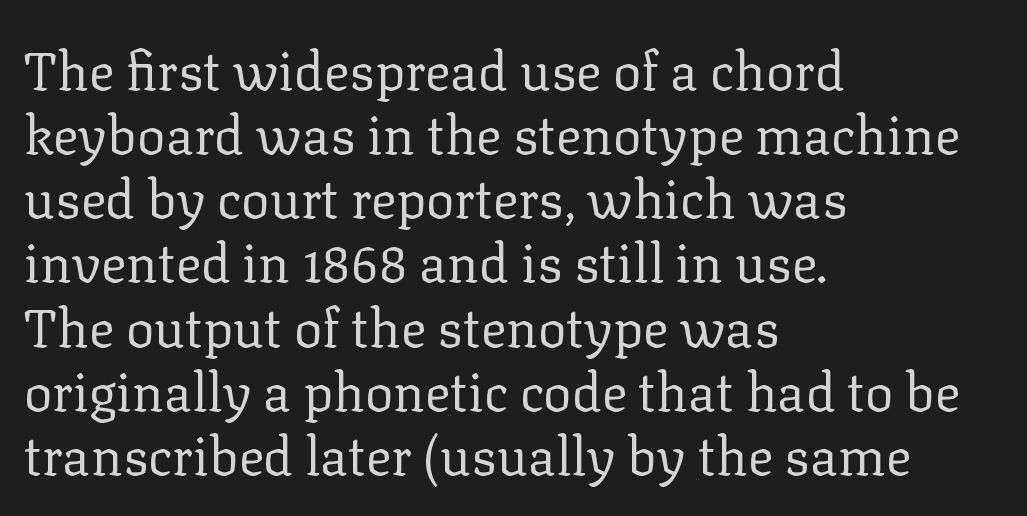
The letters sit at their default tracking, neither squeezed nor spread. The words here are not underlined. Every character sits straight up, as roman type does. A light-to-regular cut is what we see here. Here the designer chose a conventional face with non-uniform glyph widths. The lines are quadded left.
